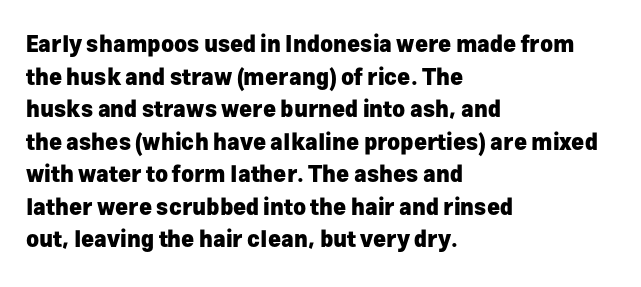
The image shows 22 px bold type, upright; set left-aligned, normal line spacing (1.48x), normal letter spacing, not underlined.
